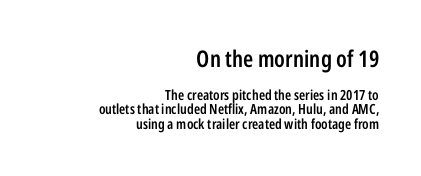
The image shows 23 px text type, upright; set right-aligned, tight line spacing (1.05x), normal letter spacing, not underlined; the first (top) block is 1.64x larger.
